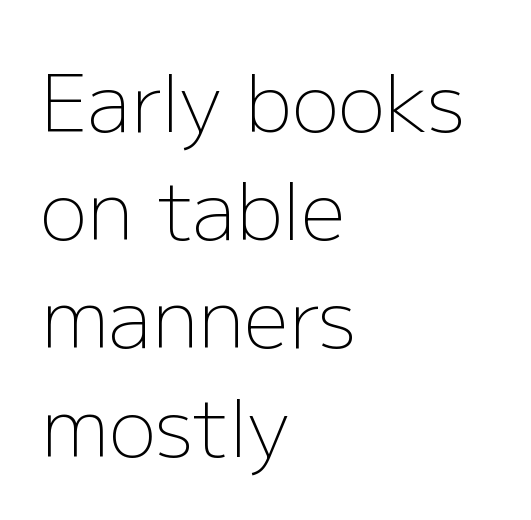
{"serif": "no", "italic": "no", "bold": "no", "weight": "light", "width": "normal", "stroke_contrast": "low", "x_height": "medium", "monospaced": "no", "underline": "no", "align": "left", "line_spacing": "normal", "line_spacing_ratio": 1.37, "letter_spacing": "normal", "letter_spacing_em": 0.0, "glyph_px": 79}
